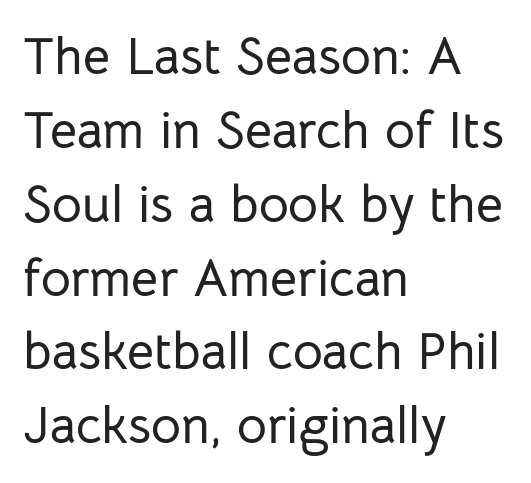
Regular leading. The string is rendered with underlining switched off. The passage shown is typed in a proportional face where columns would drift. Standard letterfit; no display-style spreading of the glyphs.
